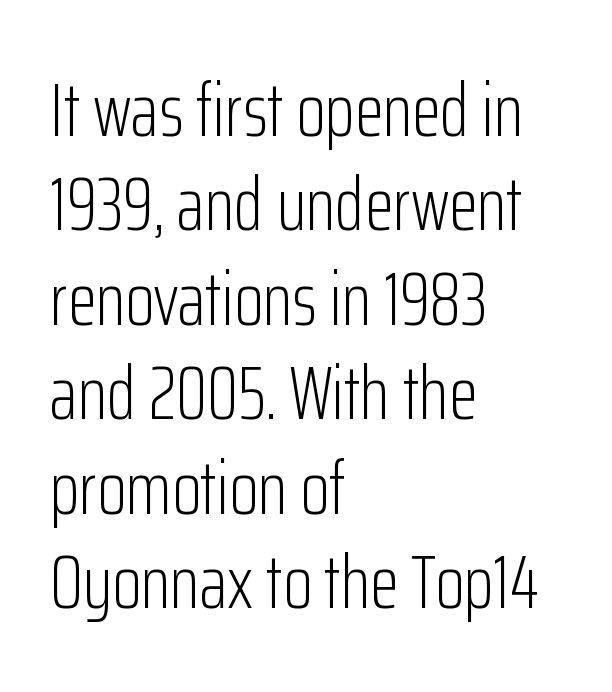
{"serif": "no", "italic": "no", "bold": "no", "weight": "light", "width": "condensed", "stroke_contrast": "low", "x_height": "medium", "monospaced": "no", "underline": "no", "align": "left", "line_spacing": "normal", "line_spacing_ratio": 1.26, "letter_spacing": "normal", "letter_spacing_em": 0.0, "glyph_px": 75}
